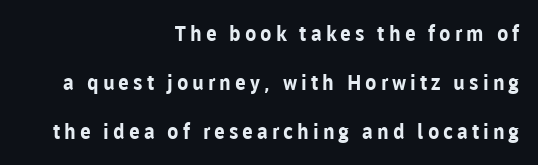
The image shows 21 px bold type, upright; set right-aligned, loose line spacing (2.34x), not underlined.
